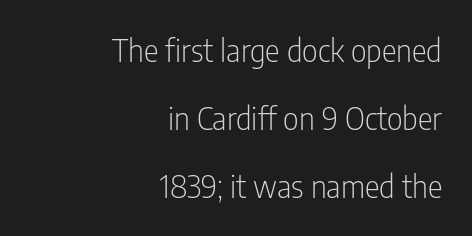
The image shows 31 px light, condensed sans-serif type, upright; set right-aligned, loose line spacing (2.2x), normal letter spacing, not underlined; low stroke contrast and a medium x-height.
